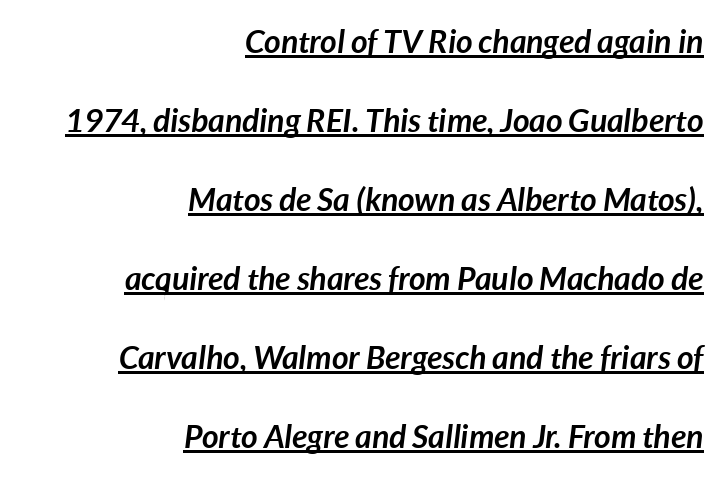
{"italic": "yes", "lean": "right", "slant_degrees": 7, "bold": "yes", "weight": "semibold", "width": "normal", "stroke_contrast": "low", "x_height": "medium", "monospaced": "no", "underline": "yes", "align": "right", "line_spacing": "loose", "line_spacing_ratio": 2.47, "letter_spacing": "normal", "letter_spacing_em": 0.0, "glyph_px": 32}
